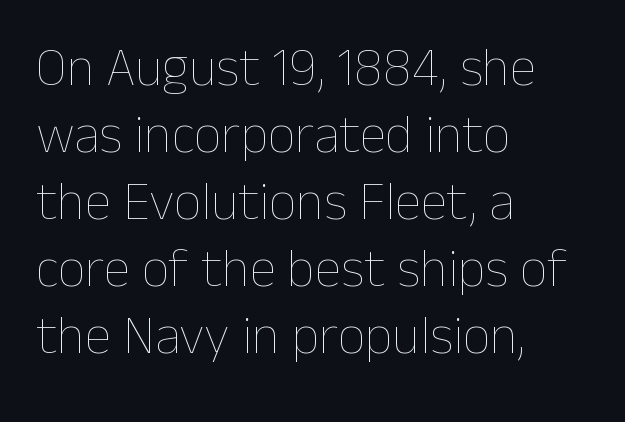
The image shows 54 px thin type, upright; set left-aligned, line spacing 1.24x, normal letter spacing, not underlined; low stroke contrast and a medium x-height.
